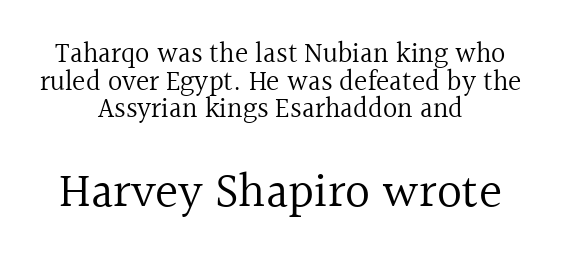
The image shows 49 px regular-weight serif type, upright; set centered, tight line spacing (0.99x), normal letter spacing, not underlined; the second (bottom) block is 1.75x larger; a medium x-height.
